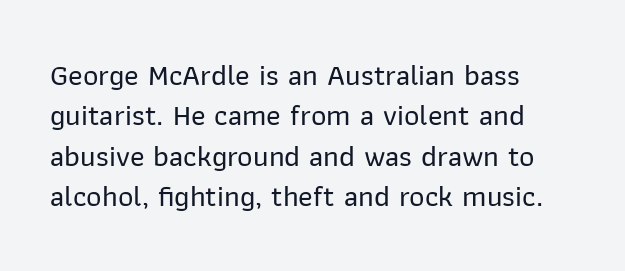
Q: Is the text italic (slanted)? A: No, it is upright.
Q: Is the typeface a serif or a sans-serif typeface? A: Sans-serif.
Q: Is the text underlined? A: No.
Q: How is the paragraph aligned? A: Left-aligned.
Q: Is the spacing between letters normal or unusually wide? A: Normal.
Q: Is the spacing between lines tight, normal or loose? A: Normal.
Q: Width (condensed, normal, or wide)? A: Normal.
Q: Stroke contrast? A: Low.
Q: x-height? A: Medium.
Q: Monospaced? A: No.
